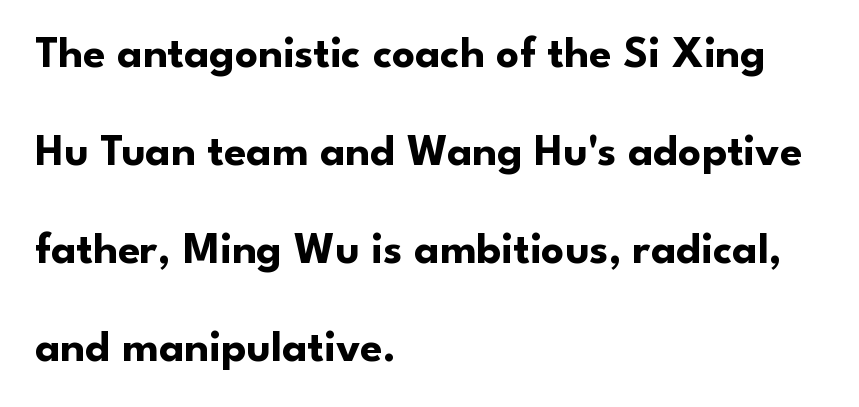
{"serif": "no", "italic": "no", "bold": "yes", "weight": "bold", "width": "normal", "stroke_contrast": "low", "x_height": "small", "monospaced": "no", "underline": "no", "align": "left", "line_spacing": "loose", "line_spacing_ratio": 2.18, "letter_spacing": "normal", "letter_spacing_em": 0.0, "glyph_px": 45}
